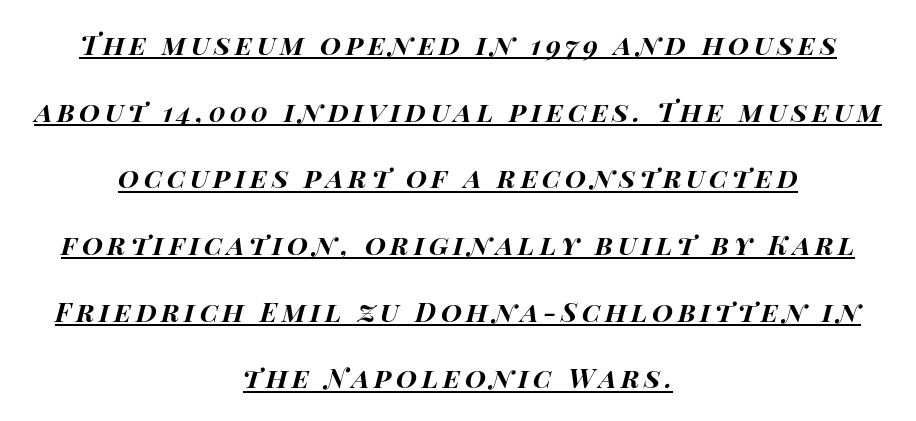
The image shows 27 px bold type, italic (leaning right); set centered, loose line spacing (2.47x), underlined.
